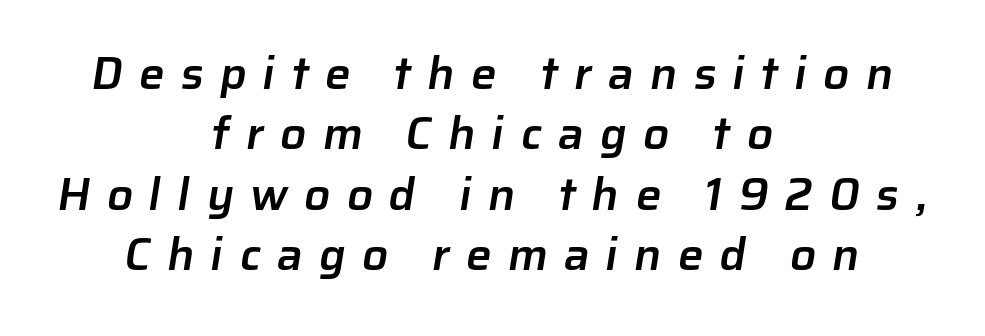
The leading is moderate, giving the passage an even texture. The zone under the glyphs is completely vacant. The rendering positions every line midway between the sides. Observe the wide spacing: letters keep a clear distance from each other. The rendering shows plain stroke endings on the letterforms — a sans-serif design.
